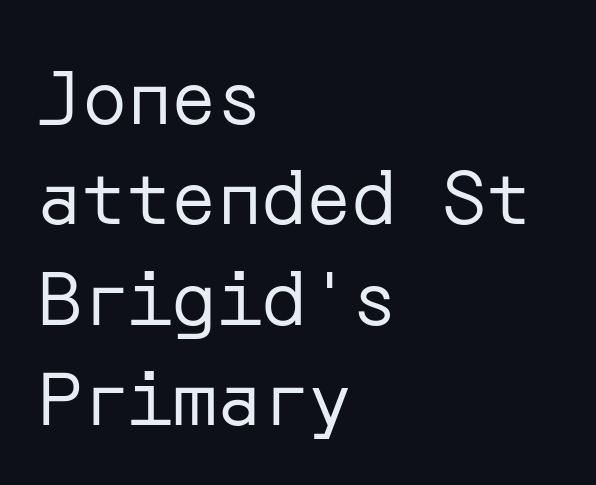
{"serif": "no", "italic": "no", "bold": "no", "weight": "regular", "width": "normal", "stroke_contrast": "low", "x_height": "medium", "underline": "no", "align": "left", "line_spacing": "normal", "line_spacing_ratio": 1.34, "letter_spacing": "normal", "letter_spacing_em": 0.0, "glyph_px": 75}
